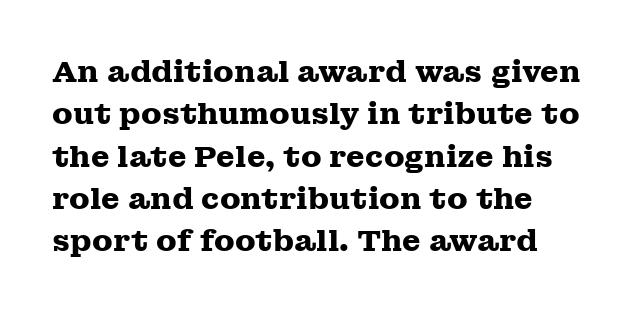
{"serif": "yes", "italic": "no", "bold": "yes", "weight": "heavy", "width": "wide", "stroke_contrast": "medium", "x_height": "medium", "monospaced": "no", "underline": "no", "align": "left", "line_spacing": "normal", "line_spacing_ratio": 1.41, "letter_spacing": "normal", "letter_spacing_em": 0.0, "glyph_px": 30}
